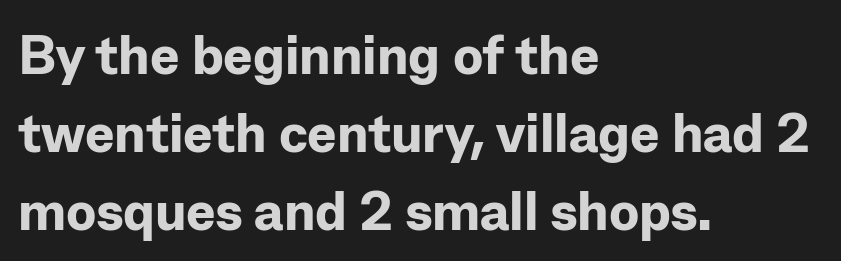
Each letter's strokes conclude bluntly, with no projecting serifs. Unmarked baselines from the first word to the last. Vertically, the passage feels balanced, rows spaced as you'd expect. In terms of letterspacing, this is plain default setting. Compared with a centered layout, this one pins lines to the left instead. The passage shown is typed in a proportional face where columns would drift.
